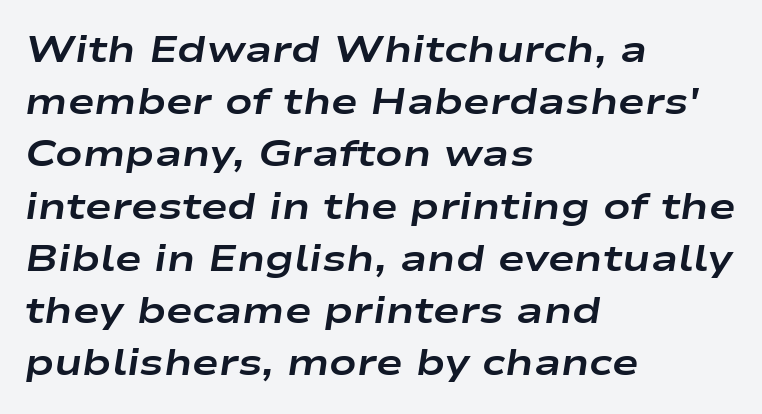
The image shows 36 px bold, wide type, italic (leaning right); set left-aligned, normal line spacing (1.45x), normal letter spacing, not underlined; low stroke contrast and a medium x-height.
